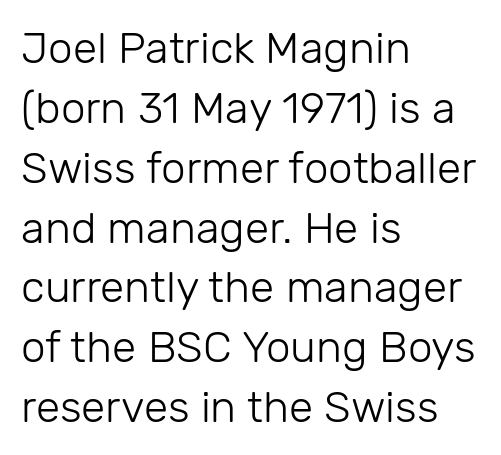
{"serif": "no", "italic": "no", "bold": "no", "weight": "light", "width": "normal", "stroke_contrast": "low", "x_height": "medium", "monospaced": "no", "underline": "no", "align": "left", "line_spacing": "normal", "line_spacing_ratio": 1.36, "letter_spacing": "normal", "letter_spacing_em": 0.0, "glyph_px": 44}
